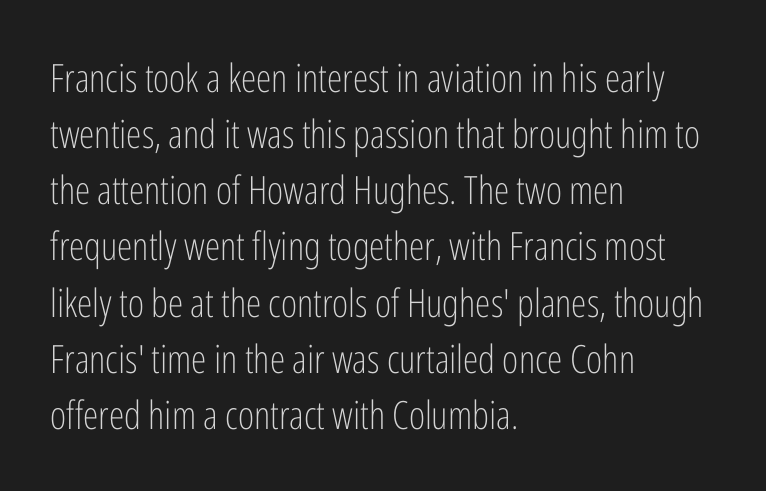
Q: Is the text bold? A: No.
Q: Is the text italic (slanted)? A: No, it is upright.
Q: Is the typeface a serif or a sans-serif typeface? A: Sans-serif.
Q: Is the text underlined? A: No.
Q: How is the paragraph aligned? A: Left-aligned.
Q: Is the spacing between letters normal or unusually wide? A: Normal.
Q: Is the spacing between lines tight, normal or loose? A: Normal.
Q: Width (condensed, normal, or wide)? A: Condensed.
Q: Stroke contrast? A: Low.
Q: x-height? A: Medium.
Q: Monospaced? A: No.
